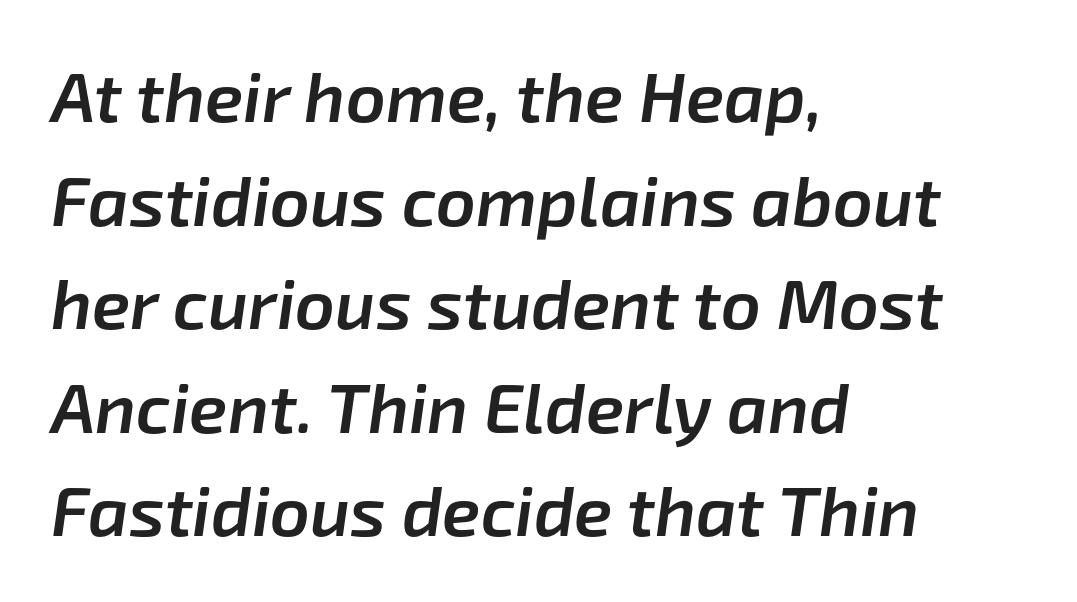
Q: Is the text bold? A: Semi-bold.
Q: Is the text italic (slanted)? A: Yes, it leans right by about 8 degrees.
Q: Is the text underlined? A: No.
Q: How is the paragraph aligned? A: Left-aligned.
Q: Is the spacing between letters normal or unusually wide? A: Normal.
Q: Is the spacing between lines tight, normal or loose? A: Normal.
Q: Width (condensed, normal, or wide)? A: Normal.
Q: Stroke contrast? A: Low.
Q: x-height? A: Medium.
Q: Monospaced? A: No.
